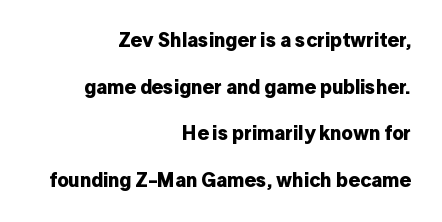
The lettering stays uniformly vertical, giving the passage a roman look. The space directly below the letters is spotless. Is the type bold? Yes — the strokes are clearly thick and heavy. A typesetter would call this leading open, well beyond the default. Nobody touched the tracking dial on this one. Teacher's note: observe the even right margin — that is flush-right alignment.
